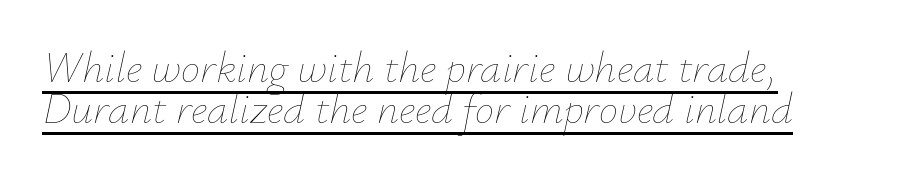
Default kerning and tracking; the words read as compact shapes. Each stroke keeps to a modest, everyday thickness or less. Line beginnings align vertically; line endings do not. The axis of the letterforms is tilted away from vertical.
